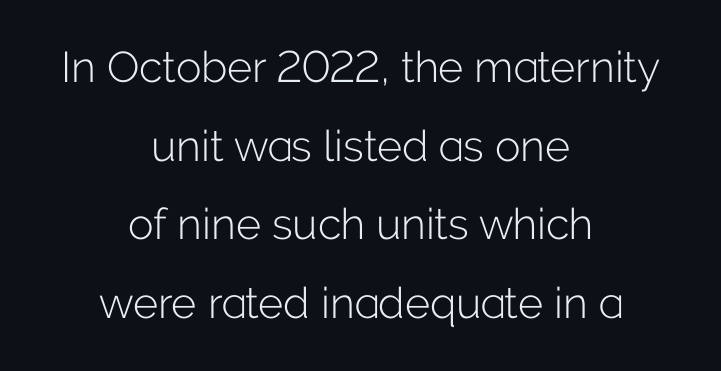
Q: Is the text bold? A: No.
Q: Is the text italic (slanted)? A: No, it is upright.
Q: Is the typeface a serif or a sans-serif typeface? A: Sans-serif.
Q: Is the text underlined? A: No.
Q: How is the paragraph aligned? A: Centered.
Q: Is the spacing between letters normal or unusually wide? A: Normal.
Q: Width (condensed, normal, or wide)? A: Normal.
Q: Stroke contrast? A: Low.
Q: x-height? A: Medium.
Q: Monospaced? A: No.
